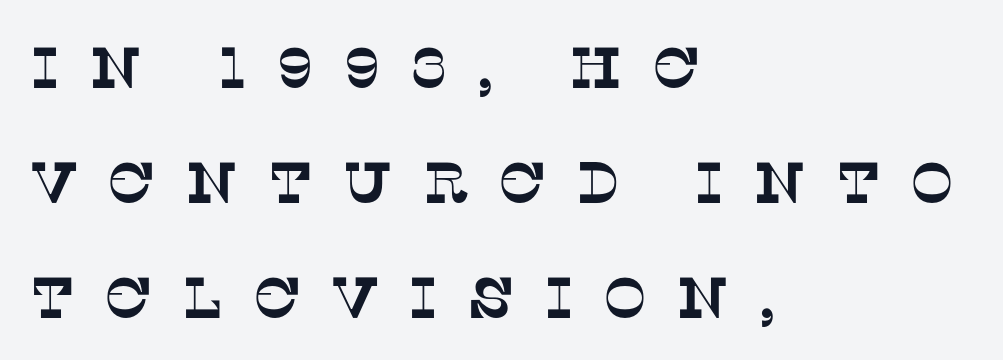
{"serif": "yes", "width": "normal", "stroke_contrast": "low", "x_height": "large", "monospaced": "no", "underline": "no", "align": "left", "line_spacing": "loose", "line_spacing_ratio": 1.98, "letter_spacing": "wide", "letter_spacing_em": 0.5, "glyph_px": 58}
